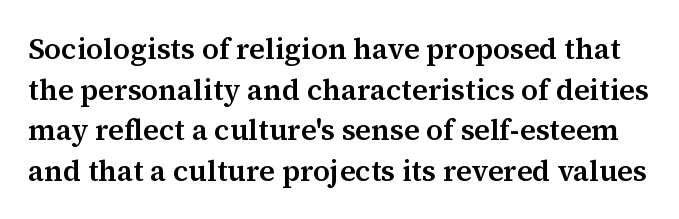
The passage shown is not underscored anywhere. Every stem runs plumb, perpendicular to the baseline. Proportional: the letters do not fall into vertical columns. The typeface chosen for these lines features serifs. In terms of leading, this rendering sits right in the middle.
